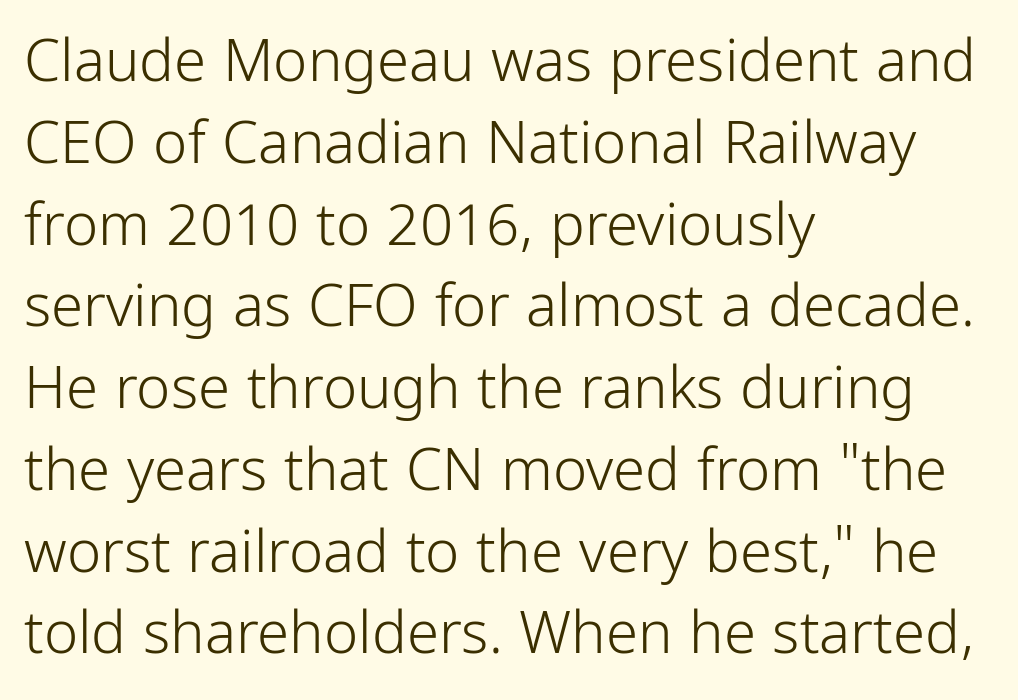
Q: Is the text bold? A: No.
Q: Is the text italic (slanted)? A: No, it is upright.
Q: Is the typeface a serif or a sans-serif typeface? A: Sans-serif.
Q: Is the text underlined? A: No.
Q: How is the paragraph aligned? A: Left-aligned.
Q: Is the spacing between letters normal or unusually wide? A: Normal.
Q: Is the spacing between lines tight, normal or loose? A: Normal.
Q: Width (condensed, normal, or wide)? A: Condensed.
Q: Stroke contrast? A: Low.
Q: x-height? A: Medium.
Q: Monospaced? A: No.
